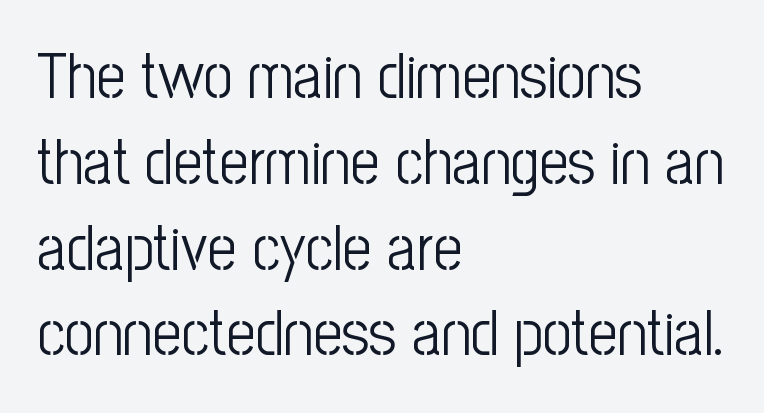
{"serif": "no", "italic": "no", "bold": "no", "weight": "light", "width": "condensed", "stroke_contrast": "low", "x_height": "medium", "monospaced": "no", "underline": "no", "align": "left", "line_spacing": "normal", "line_spacing_ratio": 1.34, "letter_spacing": "normal", "letter_spacing_em": 0.0, "glyph_px": 64}
